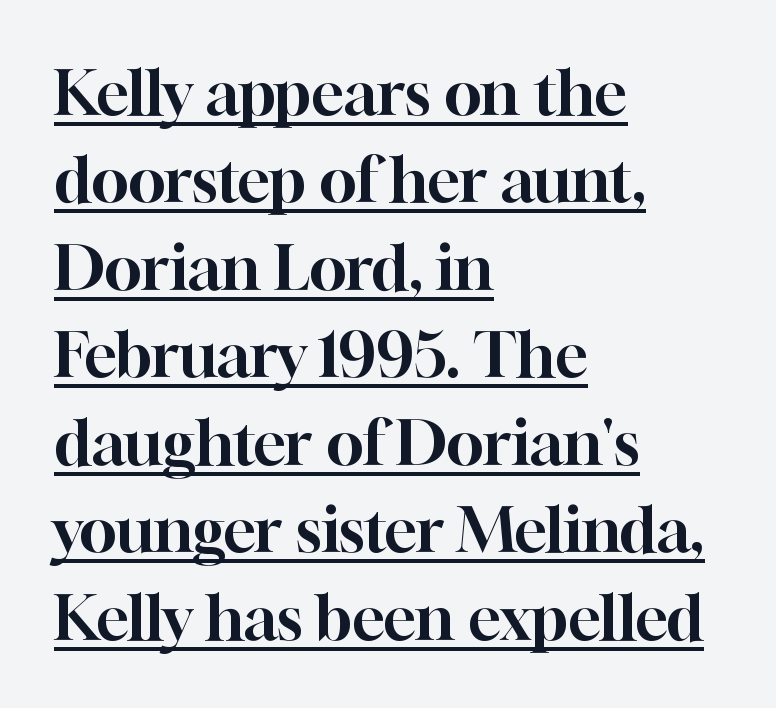
The image shows 62 px serif type, upright; set left-aligned, normal line spacing (1.41x), normal letter spacing, underlined; high stroke contrast and a medium x-height.
